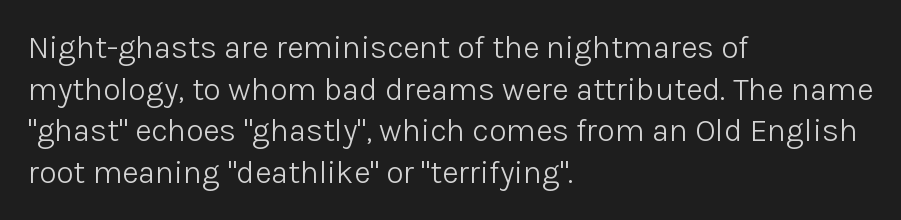
Think of a printed novel: that variable character pitch is what you see here. Anything drawn beneath the words? Only blank space. The face used here is a sans, in the tradition of grotesques and geometrics. Layout note: lines flush left. The face looks like a standard text weight, possibly lighter. The rendering uses a moderate line-height, typical for paragraphs.
